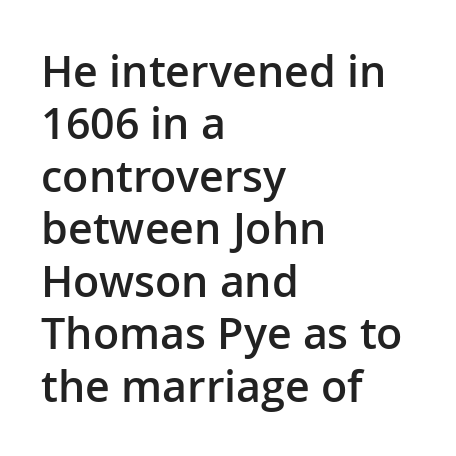
Q: Is the text bold? A: Semi-bold.
Q: Is the text italic (slanted)? A: No, it is upright.
Q: Is the typeface a serif or a sans-serif typeface? A: Sans-serif.
Q: Is the text underlined? A: No.
Q: How is the paragraph aligned? A: Left-aligned.
Q: Is the spacing between letters normal or unusually wide? A: Normal.
Q: Width (condensed, normal, or wide)? A: Normal.
Q: Stroke contrast? A: Low.
Q: x-height? A: Medium.
Q: Monospaced? A: No.
